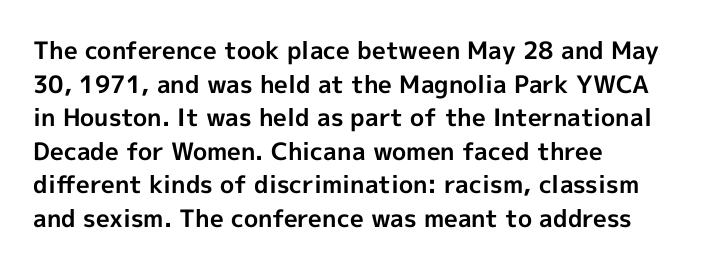
Q: Is the text bold? A: Yes.
Q: Is the text italic (slanted)? A: No, it is upright.
Q: Is the text underlined? A: No.
Q: How is the paragraph aligned? A: Left-aligned.
Q: Is the spacing between letters normal or unusually wide? A: Normal.
Q: Is the spacing between lines tight, normal or loose? A: Normal.
